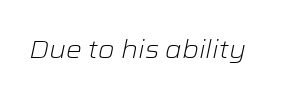
The image shows 25 px text type, italic (leaning right); set normal letter spacing, not underlined.
